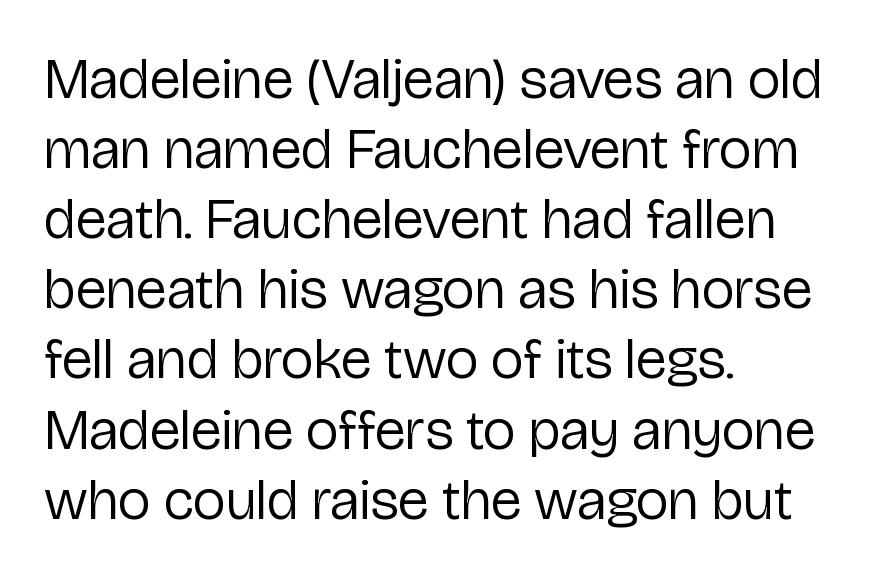
{"serif": "no", "italic": "no", "bold": "no", "weight": "regular", "width": "normal", "stroke_contrast": "low", "x_height": "medium", "monospaced": "no", "underline": "no", "align": "left", "line_spacing_ratio": 1.23, "letter_spacing": "normal", "letter_spacing_em": 0.0, "glyph_px": 57}
